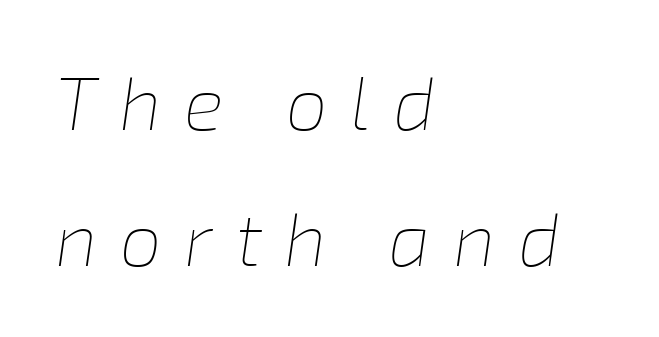
Someone cranked the tracking dial way up on this one. Each row of text sits above clean, open space. A classic flush-left, rag-right setting is used for this passage. Ink coverage per letter is moderate at most. These lines are rendered in a variable-pitch font.
